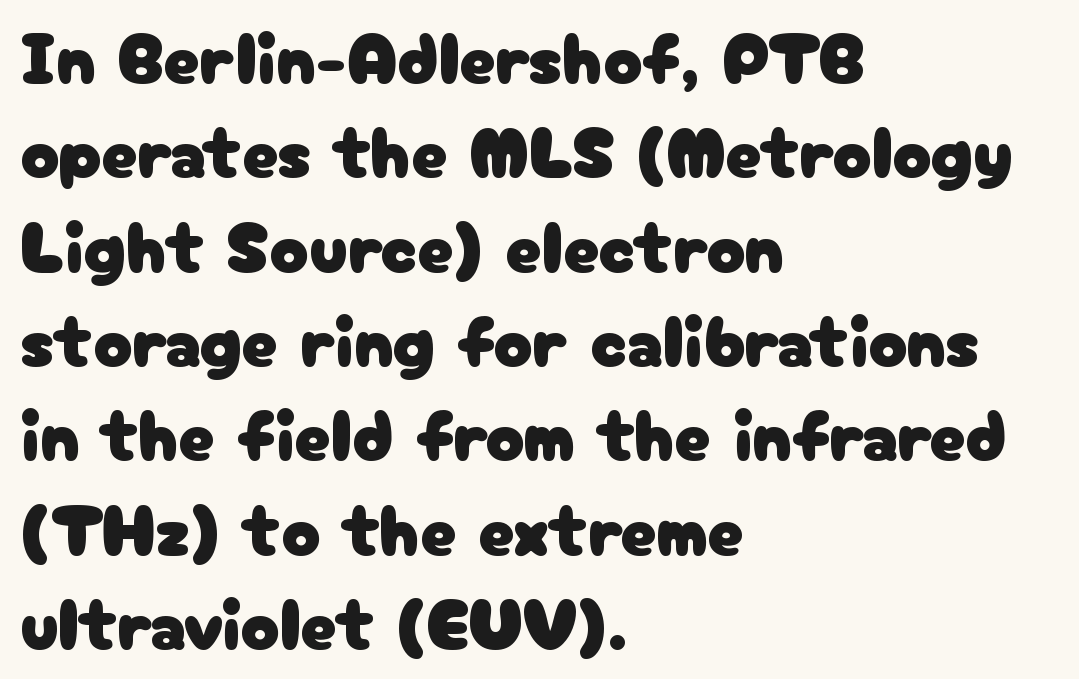
{"serif": "no", "italic": "no", "width": "normal", "stroke_contrast": "low", "x_height": "medium", "monospaced": "no", "underline": "no", "align": "left", "line_spacing": "normal", "line_spacing_ratio": 1.31, "letter_spacing": "normal", "letter_spacing_em": 0.0, "glyph_px": 72}
